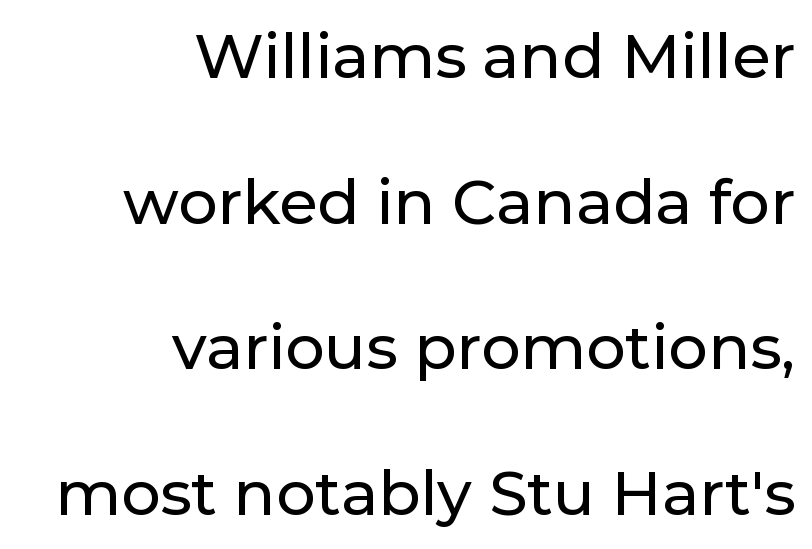
The image shows 62 px sans-serif type, upright; set right-aligned, loose line spacing (2.35x), normal letter spacing, not underlined; low stroke contrast and a medium x-height.
